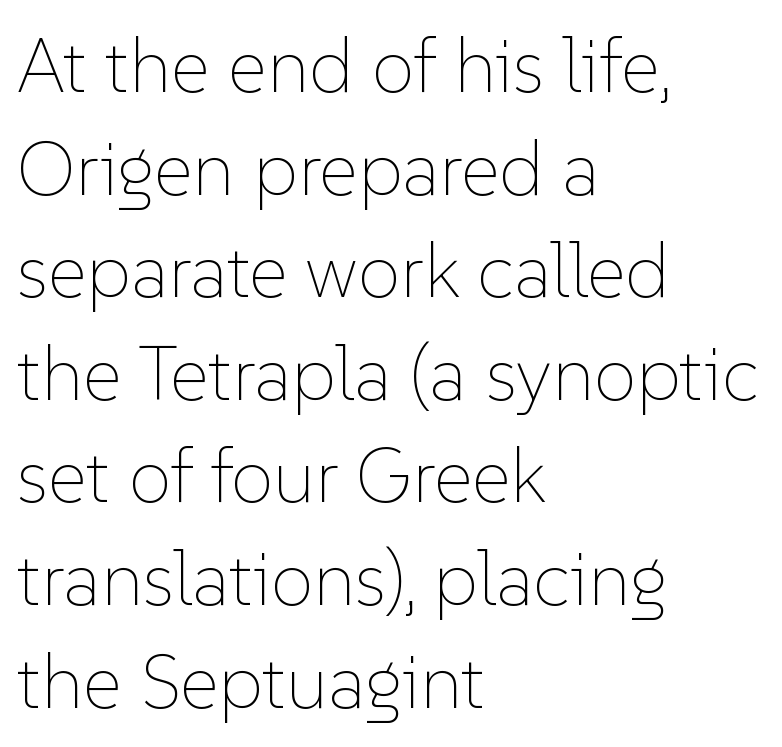
Q: Is the text bold? A: No.
Q: Is the text italic (slanted)? A: No, it is upright.
Q: Is the text underlined? A: No.
Q: How is the paragraph aligned? A: Left-aligned.
Q: Is the spacing between letters normal or unusually wide? A: Normal.
Q: Is the spacing between lines tight, normal or loose? A: Normal.
Q: Width (condensed, normal, or wide)? A: Normal.
Q: Stroke contrast? A: Low.
Q: x-height? A: Medium.
Q: Monospaced? A: No.
